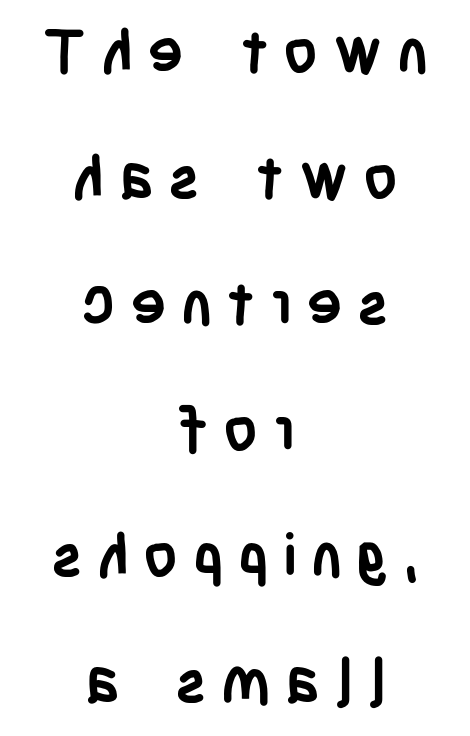
Q: Is the text bold? A: Yes.
Q: Is the text italic (slanted)? A: No, it is upright.
Q: Is the typeface a serif or a sans-serif typeface? A: Sans-serif.
Q: Is the text underlined? A: No.
Q: How is the paragraph aligned? A: Centered.
Q: Is the spacing between letters normal or unusually wide? A: Unusually wide.
Q: Is the spacing between lines tight, normal or loose? A: Loose.
Q: Width (condensed, normal, or wide)? A: Condensed.
Q: Stroke contrast? A: Low.
Q: x-height? A: Large.
Q: Monospaced? A: No.
